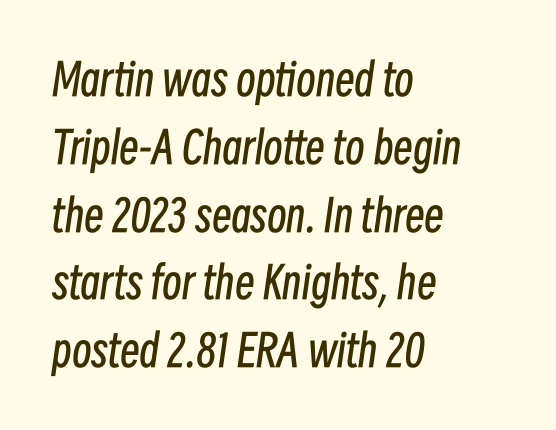
Look at the tracking — it's just the regular setting, nothing added. Line beginnings align vertically; line endings do not. Stems here are at most as thick as an everyday book face. Words float on clear page, feet unadorned. How would I describe the line gaps? Plain and ordinary.
